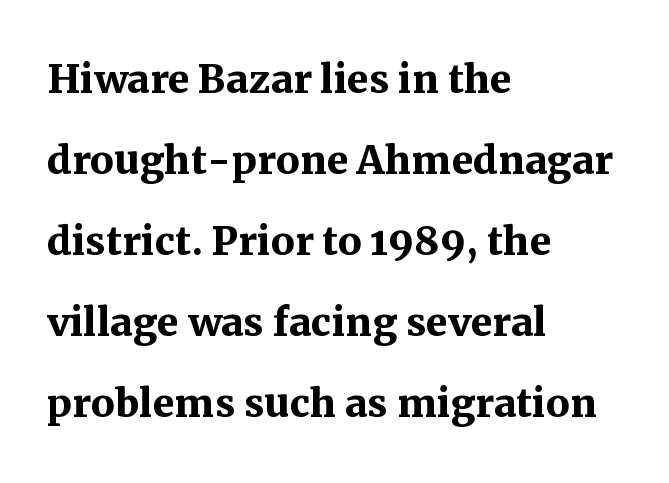
The image shows 53 px semibold serif type, upright; set left-aligned, normal line spacing (1.53x), normal letter spacing, not underlined; medium stroke contrast and a medium x-height.
